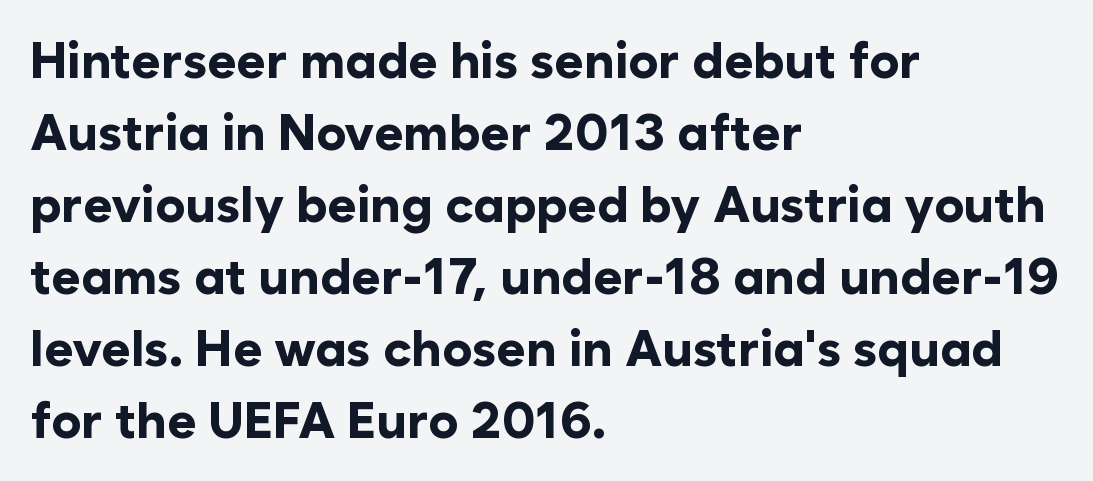
The image shows 50 px bold sans-serif type, upright; set left-aligned, normal line spacing (1.44x), normal letter spacing, not underlined; low stroke contrast and a medium x-height.
